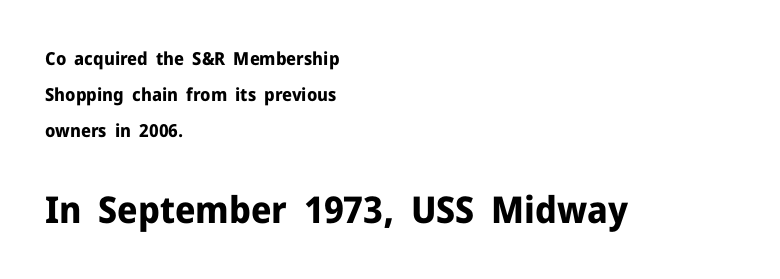
{"serif": "no", "italic": "no", "bold": "yes", "weight": "bold", "width": "normal", "stroke_contrast": "low", "x_height": "medium", "monospaced": "no", "underline": "no", "align": "left", "line_spacing": "loose", "line_spacing_ratio": 2.0, "letter_spacing": "normal", "letter_spacing_em": 0.0, "larger_block": "second", "size_ratio": 2.06, "glyph_px": 37}
